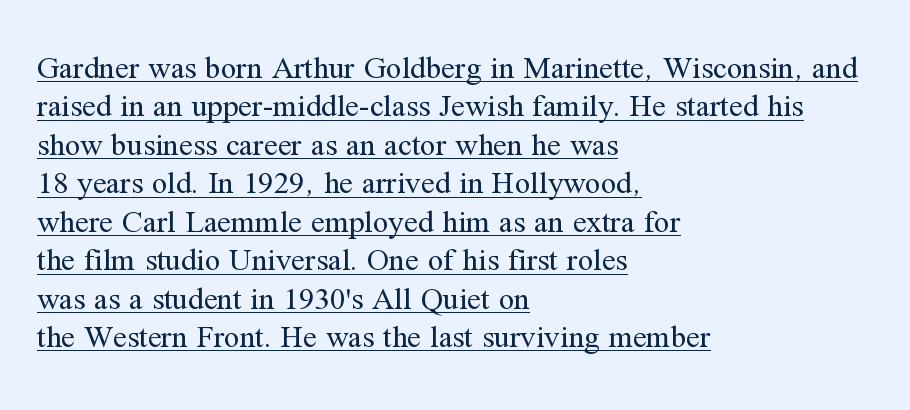
The image shows 31 px regular-weight serif type, upright; set left-aligned, line spacing 1.24x, normal letter spacing, underlined; medium stroke contrast and a medium x-height.
